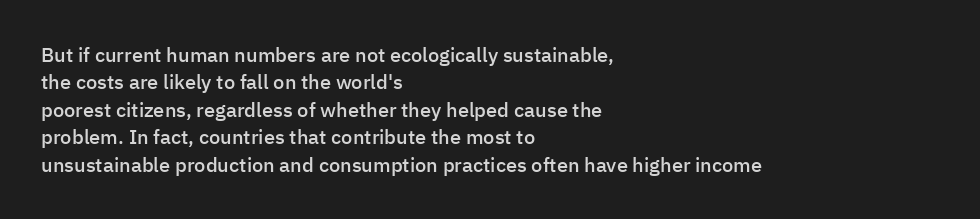
Q: Is the text bold? A: Semi-bold.
Q: Is the text italic (slanted)? A: No, it is upright.
Q: Is the text underlined? A: No.
Q: How is the paragraph aligned? A: Left-aligned.
Q: Is the spacing between letters normal or unusually wide? A: Normal.
Q: Is the spacing between lines tight, normal or loose? A: Normal.
